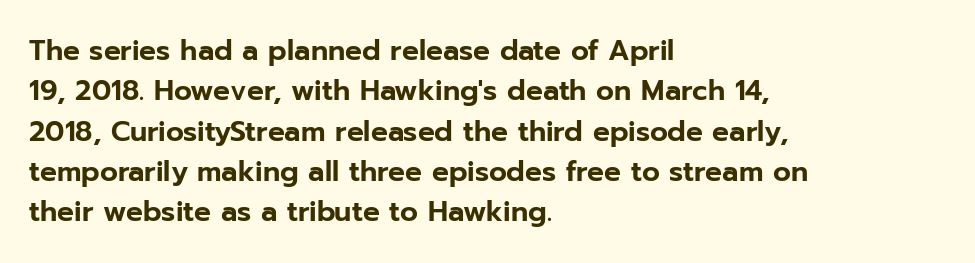
{"serif": "no", "italic": "no", "width": "normal", "stroke_contrast": "low", "x_height": "medium", "monospaced": "no", "underline": "no", "align": "left", "line_spacing": "normal", "line_spacing_ratio": 1.44, "letter_spacing": "normal", "letter_spacing_em": 0.0, "glyph_px": 28}
